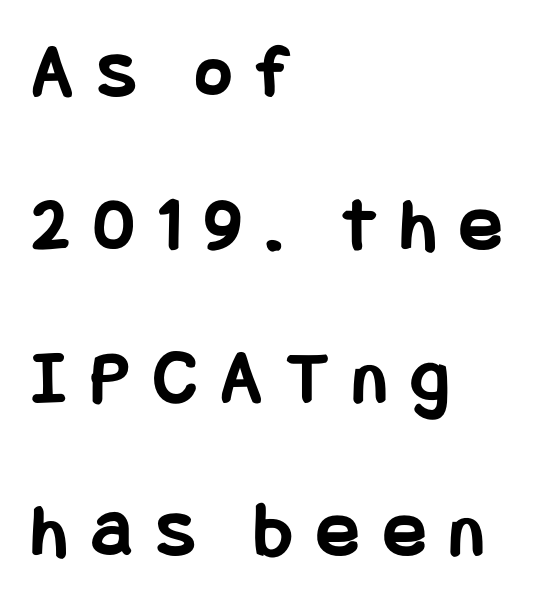
The image shows 78 px bold, condensed sans-serif type, upright; set left-aligned, loose line spacing (1.96x), unusually wide letter spacing (+0.32 em), not underlined; low stroke contrast and a large x-height.
